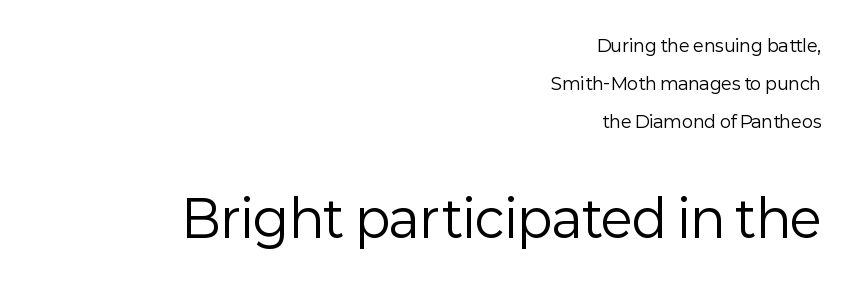
Loosely led — the rows are spread out. The letters advance in unequal steps, a hallmark of proportional type. One-word summary of the alignment: right. The text was rendered using a sans face with plain stroke endings.
